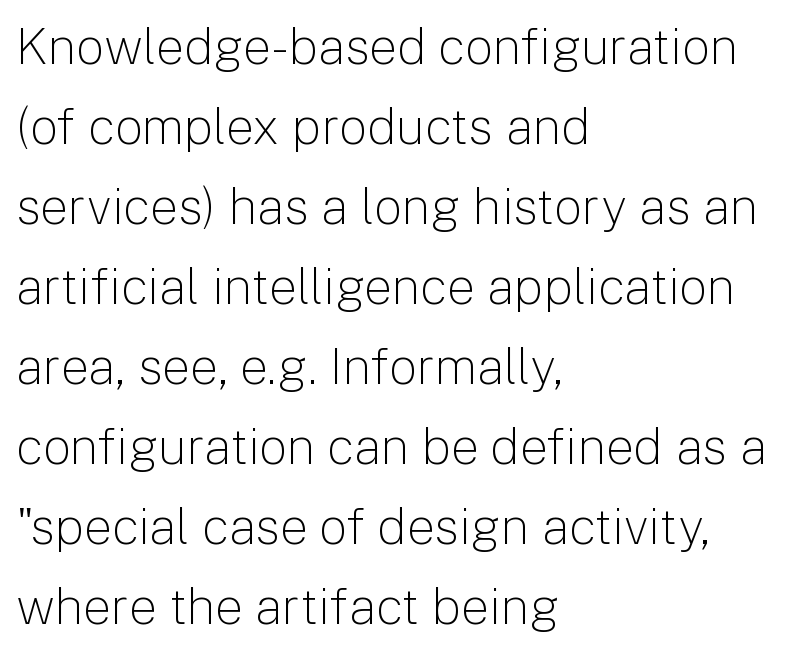
Designer's note — italics off, roman on. A clean baseline with only descenders dipping below it. The rendering uses natural spacing where letterforms have individual widths. Spacing between characters is what you'd get straight out of the box.
